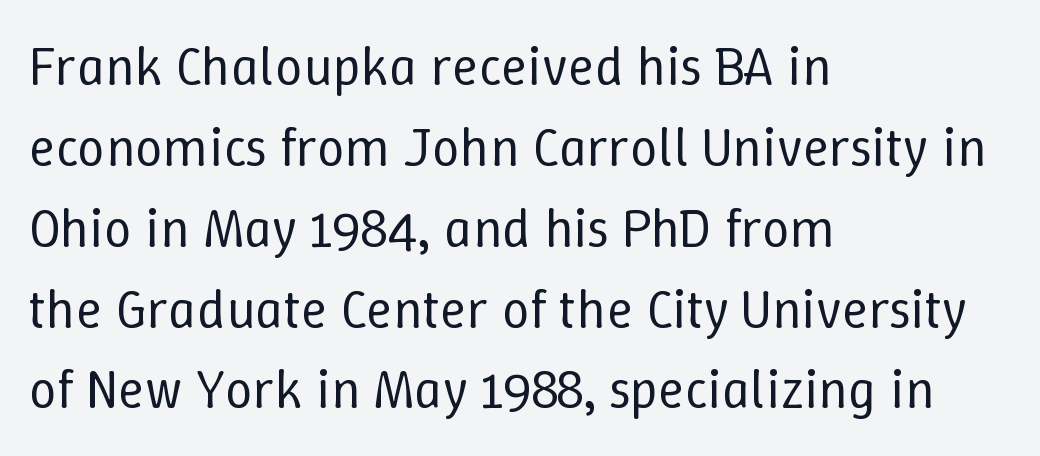
Q: Is the text bold? A: No.
Q: Is the text italic (slanted)? A: No, it is upright.
Q: Is the text underlined? A: No.
Q: How is the paragraph aligned? A: Left-aligned.
Q: Is the spacing between letters normal or unusually wide? A: Normal.
Q: Is the spacing between lines tight, normal or loose? A: Normal.
Q: Width (condensed, normal, or wide)? A: Normal.
Q: Stroke contrast? A: Low.
Q: x-height? A: Medium.
Q: Monospaced? A: No.
